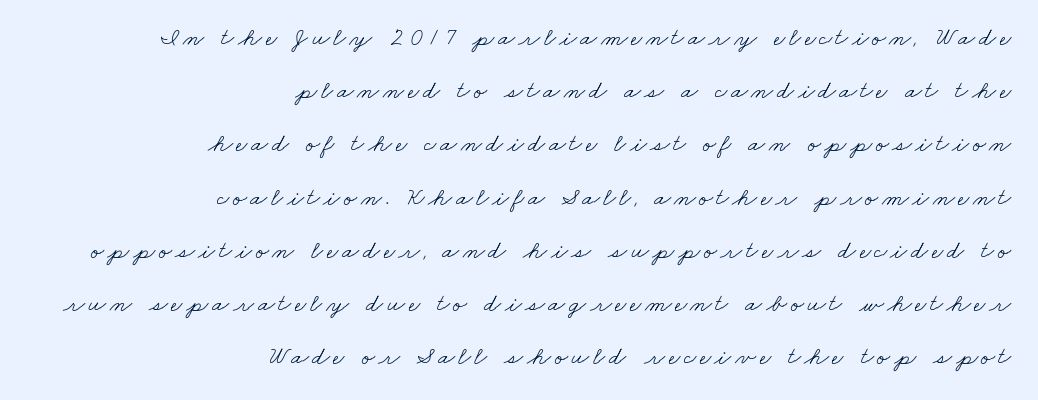
Is the type heavy? It reads as light-to-regular instead. Every row of glyphs terminates at an identical x-position on the right. This sample trades compactness for vertical openness between lines. Plain, unruled lines of type.
